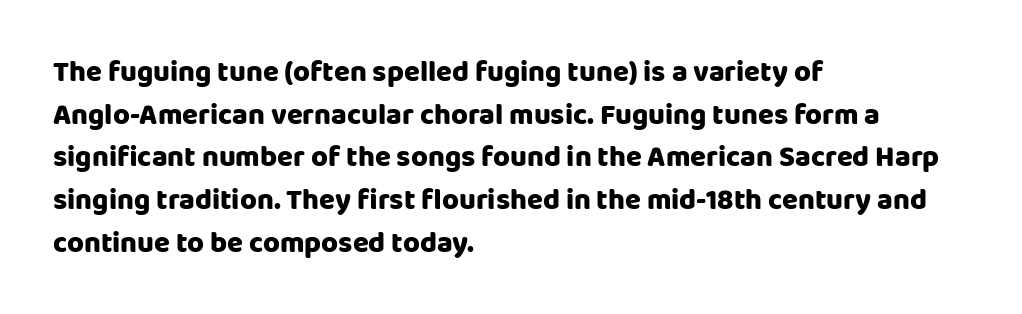
{"serif": "no", "italic": "no", "width": "normal", "stroke_contrast": "low", "x_height": "large", "monospaced": "no", "underline": "no", "align": "left", "line_spacing": "normal", "line_spacing_ratio": 1.47, "letter_spacing": "normal", "letter_spacing_em": 0.0, "glyph_px": 29}
